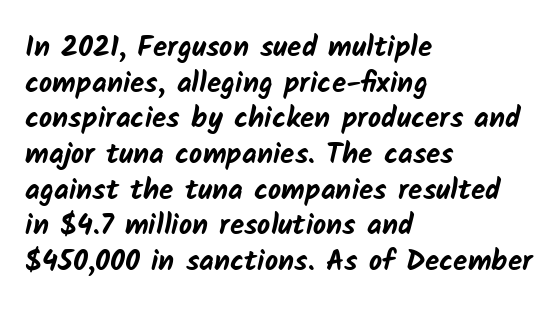
Character widths vary here, with narrow letters taking less room than wide ones. Type style note: lacks serifs. Clear beneath every line of the passage. The type is set solid horizontally, with unmodified tracking. Students, this is bold: see how much ink each stroke carries.
